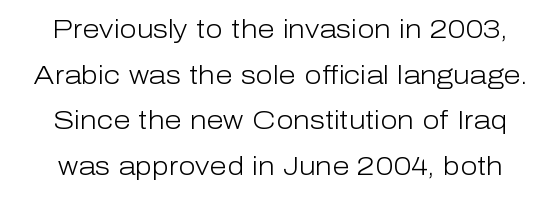
{"italic": "no", "bold": "no", "underline": "no", "line_spacing_ratio": 1.83, "letter_spacing": "normal", "letter_spacing_em": 0.0, "glyph_px": 25}
